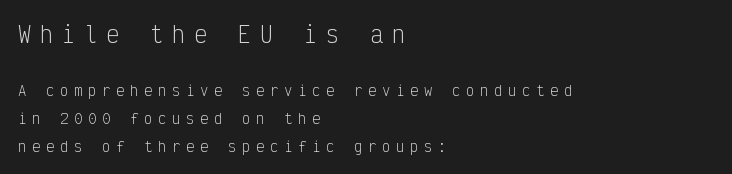
{"italic": "no", "bold": "no", "underline": "no", "align": "left", "line_spacing": "loose", "line_spacing_ratio": 2.0, "letter_spacing": "wide", "letter_spacing_em": 0.4, "larger_block": "first", "size_ratio": 1.57, "glyph_px": 22}
